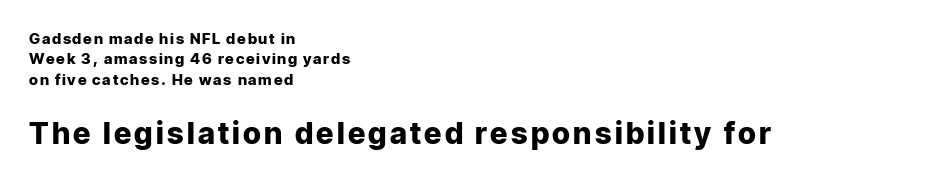
The image shows 30 px heavy sans-serif type, upright; set left-aligned, normal line spacing (1.36x), not underlined; the second (bottom) block is 2.0x larger; low stroke contrast and a medium x-height.
